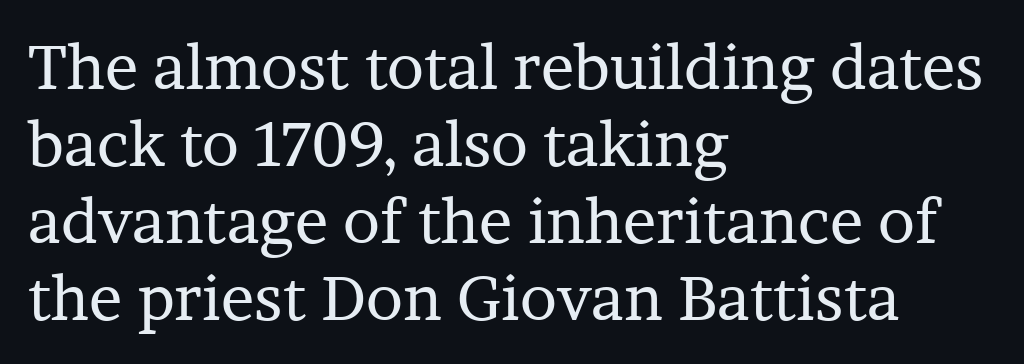
If you drew a line through each stem, it would be perfectly vertical. Anything drawn beneath the words? Only blank space. A typesetter would call this zero additional tracking. Typeset ragged right — the left edge is the straight one. The face used here is proportionally spaced, like ordinary book or web type.
